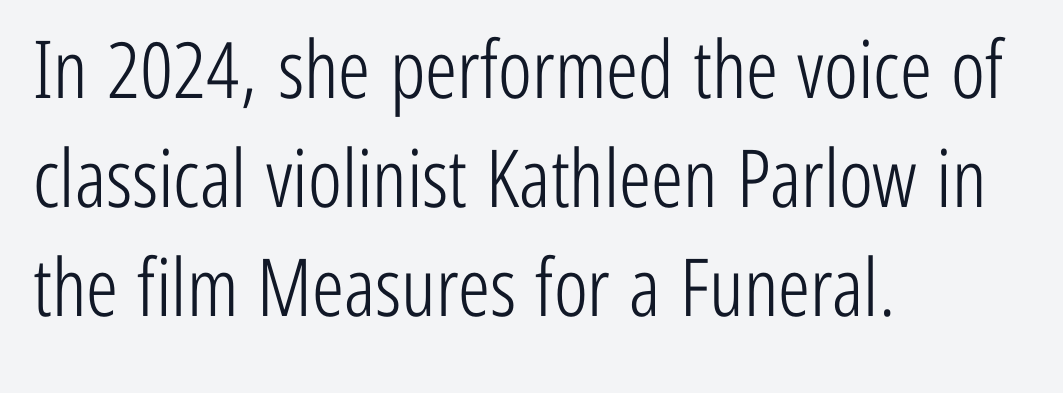
Q: Is the text bold? A: No.
Q: Is the text italic (slanted)? A: No, it is upright.
Q: Is the typeface a serif or a sans-serif typeface? A: Sans-serif.
Q: Is the text underlined? A: No.
Q: How is the paragraph aligned? A: Left-aligned.
Q: Is the spacing between letters normal or unusually wide? A: Normal.
Q: Is the spacing between lines tight, normal or loose? A: Normal.
Q: Width (condensed, normal, or wide)? A: Condensed.
Q: Stroke contrast? A: Low.
Q: x-height? A: Medium.
Q: Monospaced? A: No.
